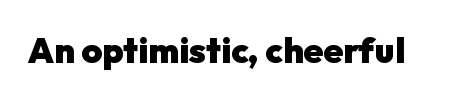
The image shows 35 px heavy sans-serif type, upright; set normal letter spacing, not underlined; low stroke contrast and a medium x-height.
